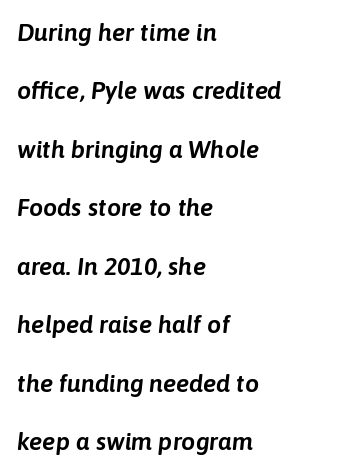
Q: Is the text italic (slanted)? A: Yes, it leans right by about 6 degrees.
Q: Is the text underlined? A: No.
Q: How is the paragraph aligned? A: Left-aligned.
Q: Is the spacing between letters normal or unusually wide? A: Normal.
Q: Is the spacing between lines tight, normal or loose? A: Loose.
